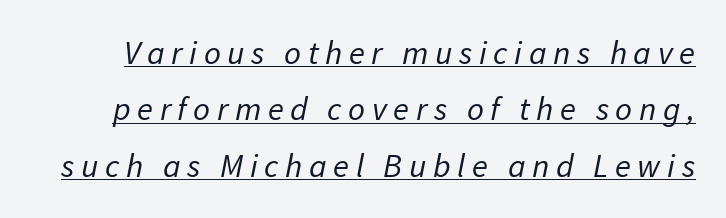
The image shows 33 px regular-weight sans-serif type; set line spacing 1.71x, unusually wide letter spacing (+0.2 em), underlined; low stroke contrast and a medium x-height.
